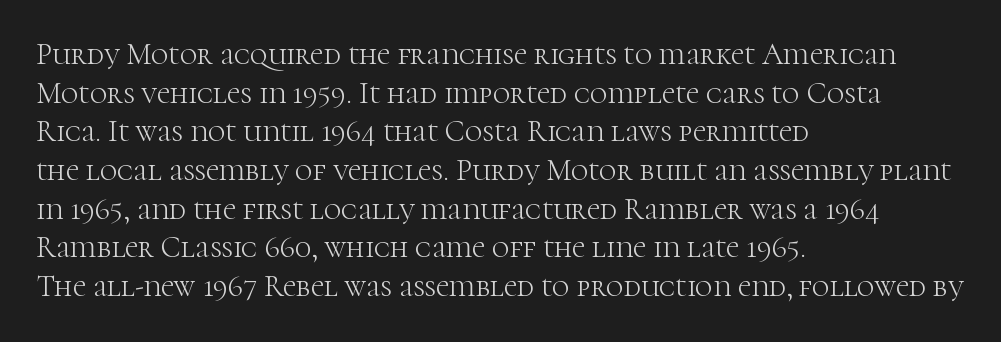
Stem width sits at or under what a default text font uses. The rag falls on the right side of this text block. A typesetter would call this zero additional tracking. These lines are composed in type with serifs.
